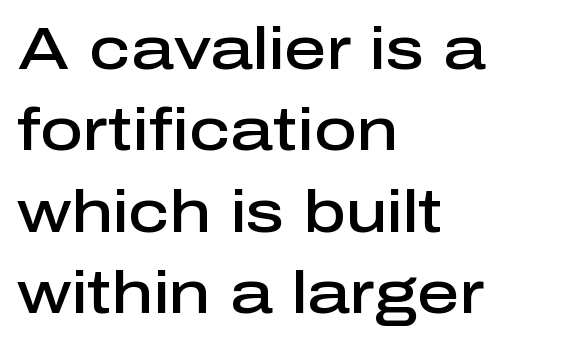
Leftover space on each line is placed entirely after the last word. The passage shown is typed in a proportional face where columns would drift. To sum up the face: it is a sans, with no serifs. Caption: standard tracking, unaltered.
